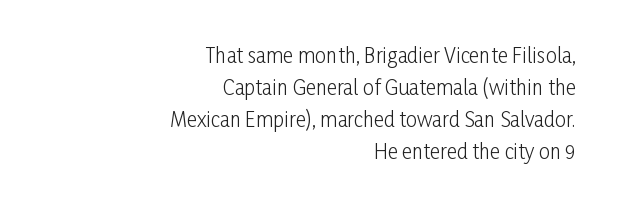
{"italic": "no", "bold": "no", "underline": "no", "align": "right", "line_spacing": "normal", "line_spacing_ratio": 1.6, "letter_spacing": "normal", "letter_spacing_em": 0.0, "glyph_px": 20}
